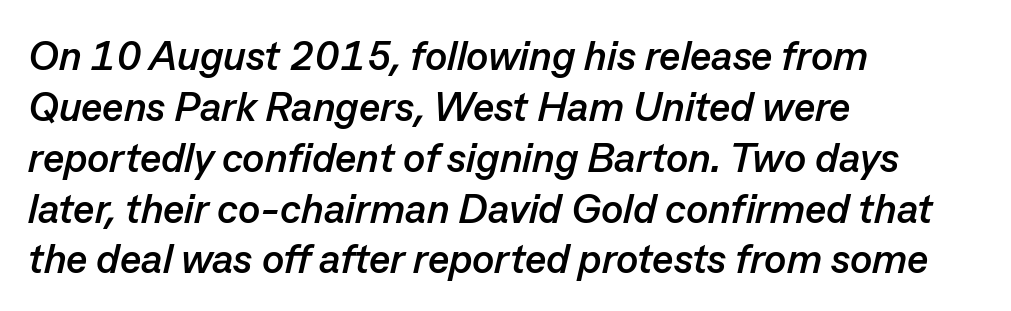
{"italic": "yes", "lean": "right", "slant_degrees": 13, "bold": "yes", "weight": "semibold", "width": "normal", "stroke_contrast": "low", "x_height": "medium", "monospaced": "no", "underline": "no", "align": "left", "line_spacing_ratio": 1.24, "letter_spacing": "normal", "letter_spacing_em": 0.0, "glyph_px": 41}
